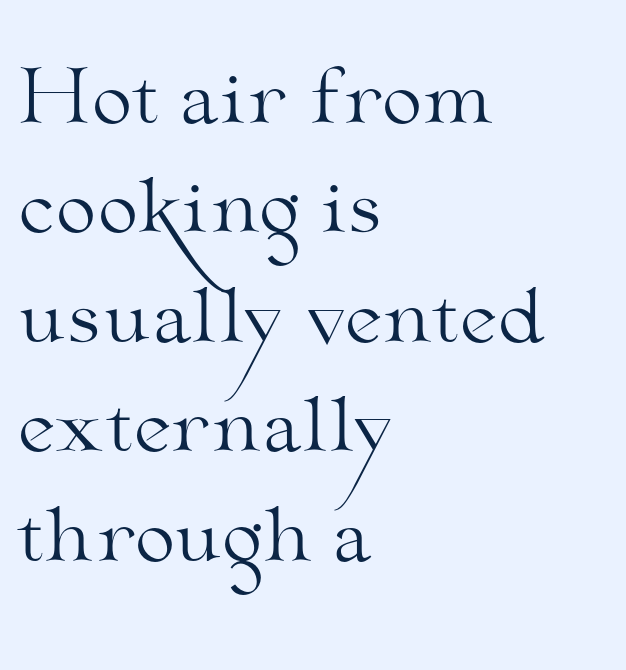
The image shows 73 px light, wide serif type, upright; set left-aligned, normal line spacing (1.5x), normal letter spacing, not underlined; medium stroke contrast and a small x-height.
